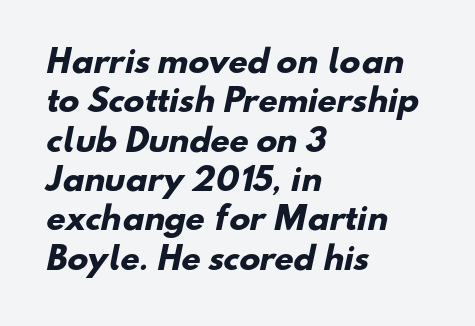
Weight check: bold — yes, fully. Does extra space separate the letters? No, they use regular spacing. Reading down the block, your eye returns to a fixed left position each line. A typesetter would call this proportional, since set widths differ per character. In terms of letterform style, serifs are entirely absent.
